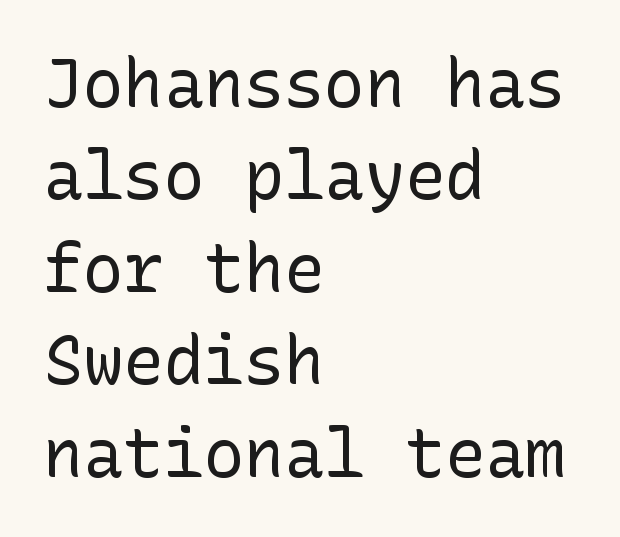
Glyph-to-glyph distance matches everyday printed text. The vertical gap from one line to the next is medium. Descenders hang freely into open space. Ascenders rise straight up at ninety degrees. Typographically, this falls in the sans-serif category.
